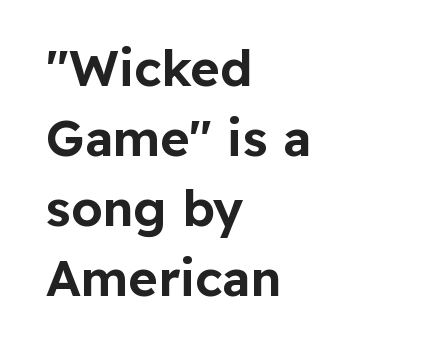
The text was rendered using a sans face with plain stroke endings. The tracking reads as untouched default to a designer's eye. Rows of type keep a routine distance in the vertical direction. A roman cut, with each character standing at attention. Here the designer chose a conventional face with non-uniform glyph widths.
